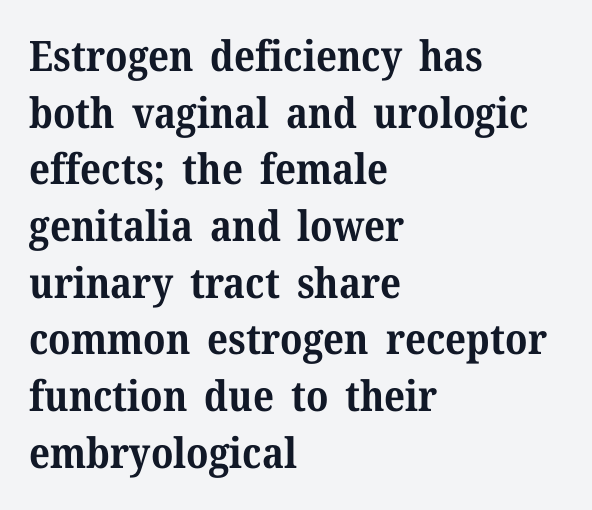
The image shows 42 px bold serif type, upright; set left-aligned, normal line spacing (1.35x), normal letter spacing, not underlined; medium stroke contrast and a medium x-height.
